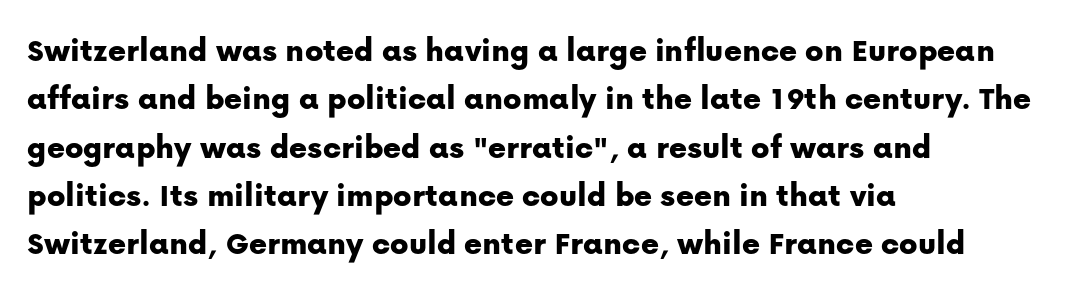
The image shows 34 px sans-serif type, upright; set left-aligned, normal line spacing (1.42x), normal letter spacing, not underlined; low stroke contrast and a medium x-height.
